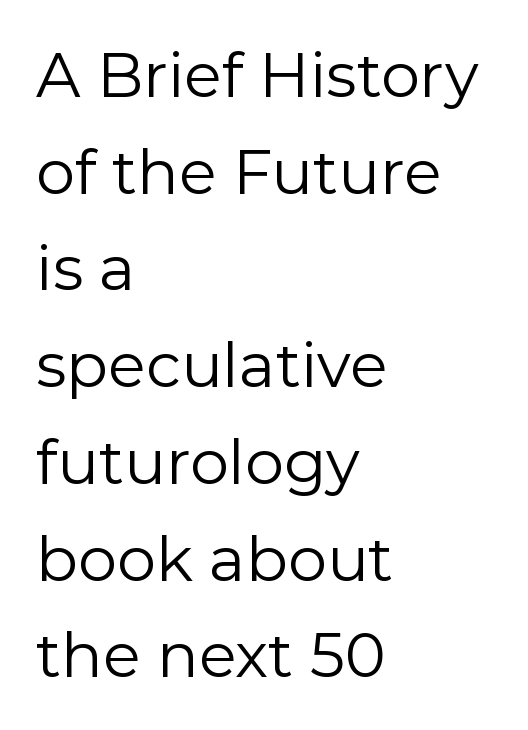
Q: Is the text bold? A: No.
Q: Is the text italic (slanted)? A: No, it is upright.
Q: Is the typeface a serif or a sans-serif typeface? A: Sans-serif.
Q: Is the text underlined? A: No.
Q: How is the paragraph aligned? A: Left-aligned.
Q: Is the spacing between letters normal or unusually wide? A: Normal.
Q: Is the spacing between lines tight, normal or loose? A: Normal.
Q: Width (condensed, normal, or wide)? A: Normal.
Q: Stroke contrast? A: Low.
Q: x-height? A: Medium.
Q: Monospaced? A: No.
